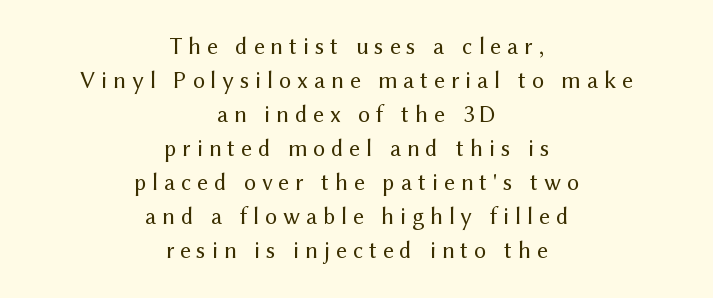
The image shows 24 px text type, upright; set centered, normal line spacing (1.42x), unusually wide letter spacing (+0.24 em), not underlined.
